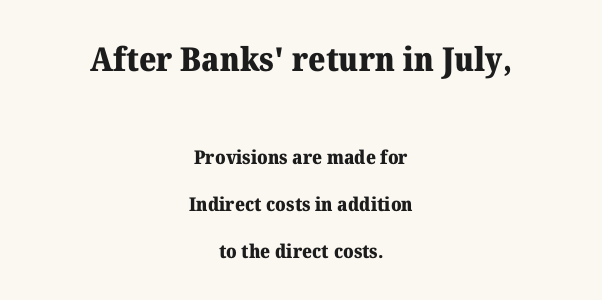
The image shows 33 px heavy serif type, upright; set centered, loose line spacing (2.48x), normal letter spacing, not underlined; the first (top) block is 1.74x larger; medium stroke contrast and a medium x-height.
